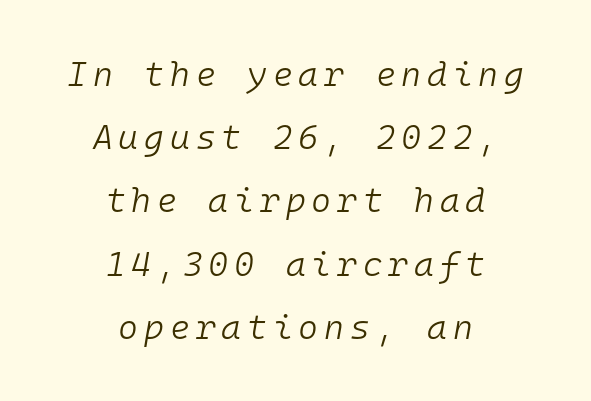
{"italic": "yes", "lean": "right", "slant_degrees": 10, "bold": "no", "weight": "light", "width": "normal", "stroke_contrast": "low", "x_height": "medium", "monospaced": "yes", "underline": "no", "align": "center", "line_spacing_ratio": 1.86, "glyph_px": 34}
